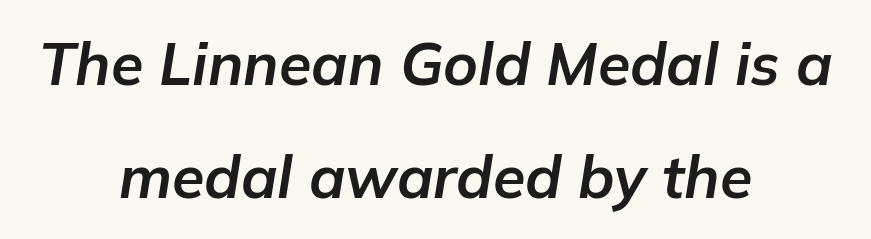
The image shows 59 px bold type, italic (leaning right); set centered, loose line spacing (1.92x), normal letter spacing, not underlined; low stroke contrast and a medium x-height.
